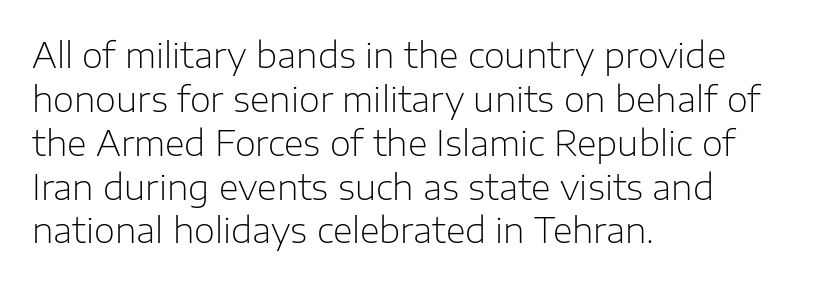
Q: Is the text bold? A: No.
Q: Is the text italic (slanted)? A: No, it is upright.
Q: Is the typeface a serif or a sans-serif typeface? A: Sans-serif.
Q: Is the text underlined? A: No.
Q: How is the paragraph aligned? A: Left-aligned.
Q: Is the spacing between letters normal or unusually wide? A: Normal.
Q: Is the spacing between lines tight, normal or loose? A: Normal.
Q: Width (condensed, normal, or wide)? A: Normal.
Q: Stroke contrast? A: Low.
Q: x-height? A: Medium.
Q: Monospaced? A: No.
